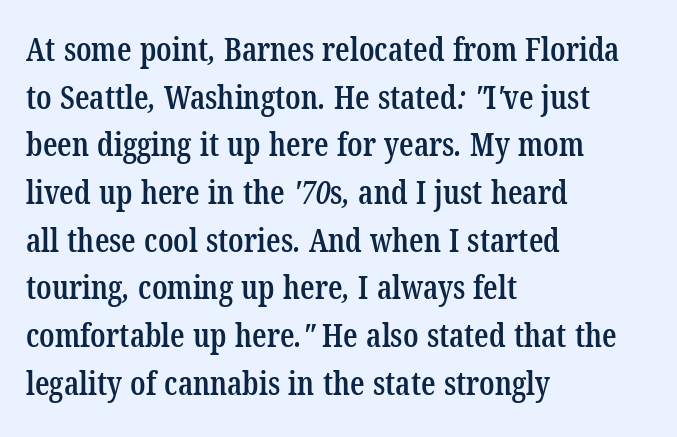
Proportional: the letters do not fall into vertical columns. Underlining? Definitely not there. Is the letter spacing exaggerated? No — it looks like the ordinary default. Stroke terminals: seriffed. Interline gaps are of average width in this sample.
